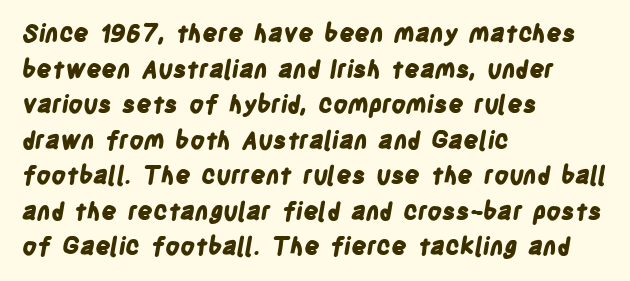
Weight: bold. Reading down the column, the eye jumps a familiar distance to each next line. The typesetter chose a ragged-right arrangement here. Clear beneath every line of the passage. Default kerning and tracking; the words read as compact shapes.
